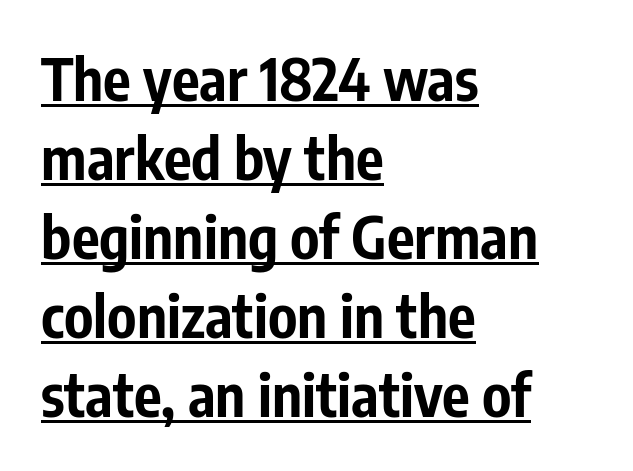
{"serif": "no", "italic": "no", "bold": "yes", "weight": "bold", "width": "condensed", "stroke_contrast": "low", "x_height": "medium", "monospaced": "no", "underline": "yes", "align": "left", "line_spacing": "normal", "line_spacing_ratio": 1.36, "letter_spacing": "normal", "letter_spacing_em": 0.0, "glyph_px": 58}
